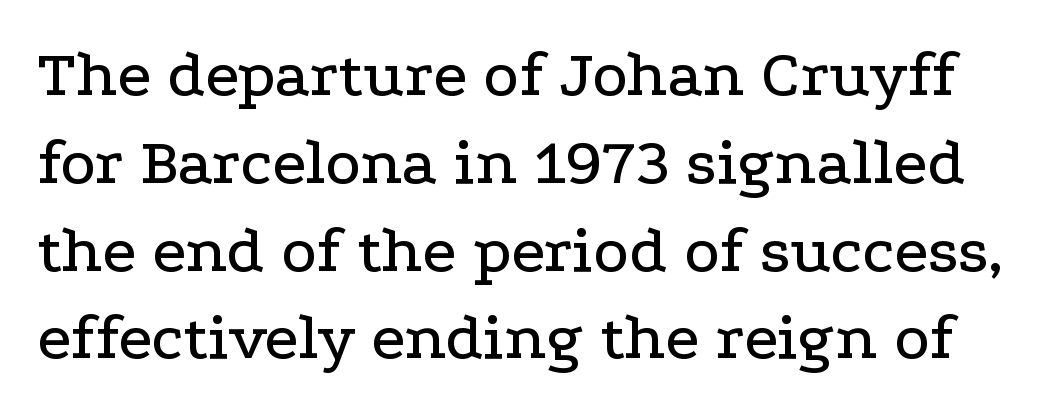
{"serif": "yes", "italic": "no", "width": "wide", "stroke_contrast": "low", "x_height": "medium", "monospaced": "no", "underline": "no", "line_spacing": "normal", "line_spacing_ratio": 1.31, "letter_spacing": "normal", "letter_spacing_em": 0.0, "glyph_px": 67}
